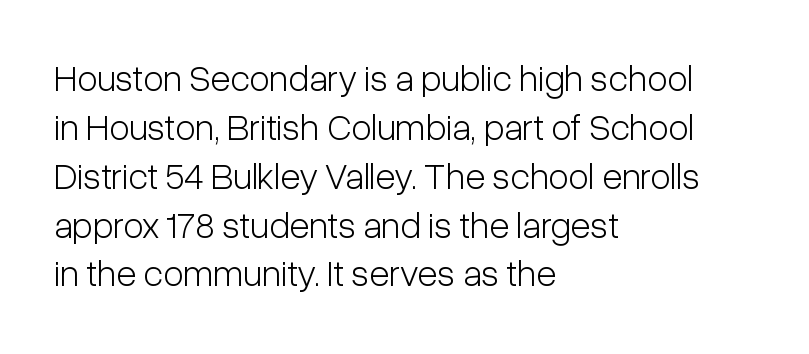
Only glyphs here, with clear space below each row. Compared with typical body copy, the letter spacing here is the same. Heaviness? Minimal to ordinary, like unemphasized prose. Ordinary non-slanted type is in use. No feet cap the strokes, marking this as sans-serif type. The line-height multiplier appears to be the usual default.
